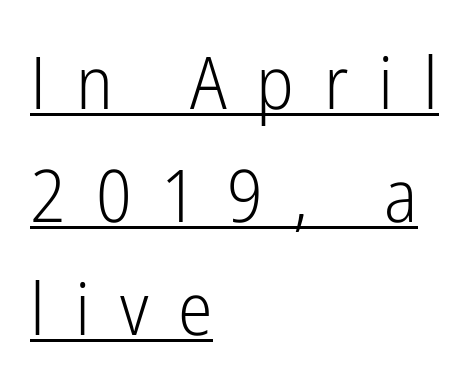
Q: Is the text bold? A: No.
Q: Is the text italic (slanted)? A: No, it is upright.
Q: Is the typeface a serif or a sans-serif typeface? A: Sans-serif.
Q: Is the text underlined? A: Yes.
Q: How is the paragraph aligned? A: Left-aligned.
Q: Is the spacing between letters normal or unusually wide? A: Unusually wide.
Q: Is the spacing between lines tight, normal or loose? A: Normal.
Q: Width (condensed, normal, or wide)? A: Condensed.
Q: Stroke contrast? A: Low.
Q: x-height? A: Medium.
Q: Monospaced? A: No.
